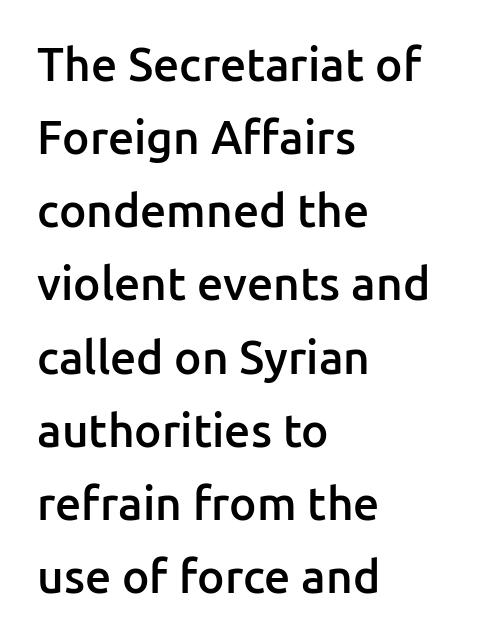
The image shows 46 px semibold sans-serif type, upright; set left-aligned, normal line spacing (1.59x), normal letter spacing, not underlined; low stroke contrast and a medium x-height.
